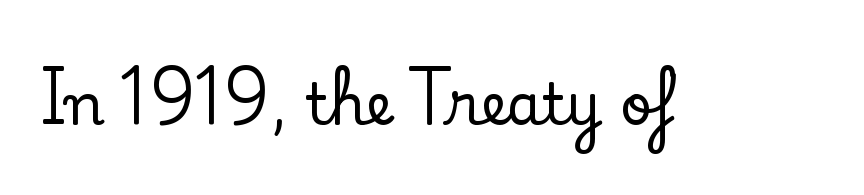
Q: Is the text italic (slanted)? A: No, it is upright.
Q: Is the text underlined? A: No.
Q: Is the spacing between letters normal or unusually wide? A: Normal.
Q: Width (condensed, normal, or wide)? A: Normal.
Q: Stroke contrast? A: Low.
Q: x-height? A: Small.
Q: Monospaced? A: No.
